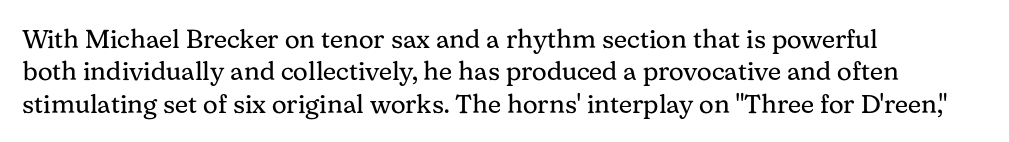
Q: Is the text bold? A: No.
Q: Is the text italic (slanted)? A: No, it is upright.
Q: Is the text underlined? A: No.
Q: How is the paragraph aligned? A: Left-aligned.
Q: Is the spacing between letters normal or unusually wide? A: Normal.
Q: Is the spacing between lines tight, normal or loose? A: Normal.
